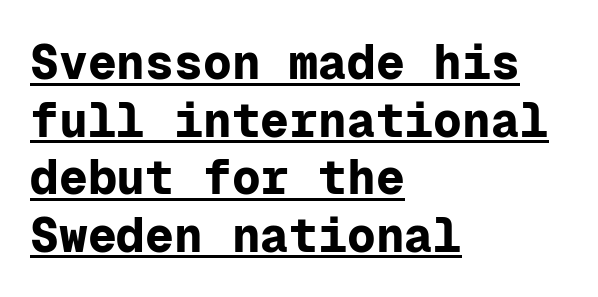
{"serif": "no", "italic": "no", "bold": "yes", "weight": "bold", "width": "normal", "stroke_contrast": "low", "x_height": "medium", "monospaced": "yes", "underline": "yes", "align": "left", "line_spacing_ratio": 1.2, "letter_spacing": "normal", "letter_spacing_em": 0.0, "glyph_px": 48}
